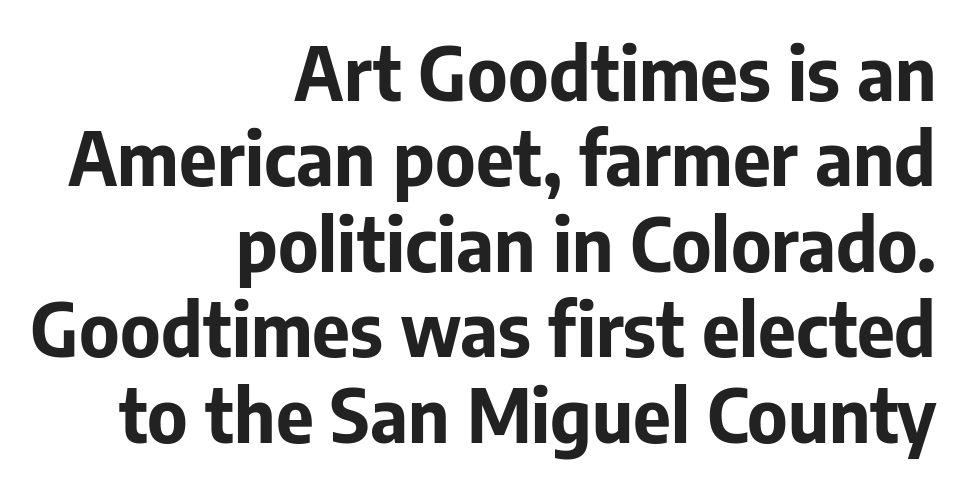
The image shows 73 px bold sans-serif type, upright; set right-aligned, line spacing 1.17x, normal letter spacing, not underlined; low stroke contrast and a medium x-height.
